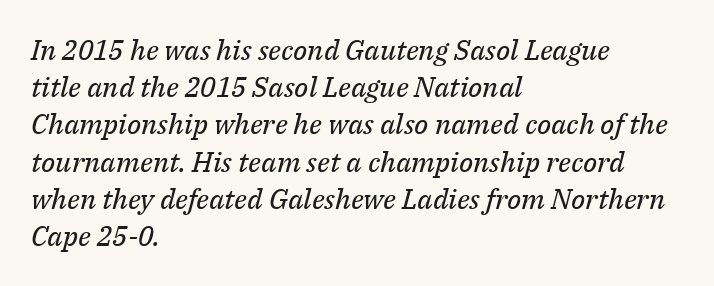
Each letter's strokes conclude with small projecting serifs. The vertical gap from one line to the next is medium. This sample uses plain, unmodified letter spacing. Heaviness? Minimal to ordinary, like unemphasized prose. The text carries the slant typical of an italic or oblique font.
